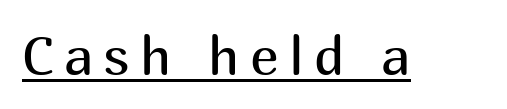
The rendering uses natural spacing where letterforms have individual widths. Italic? Not at all — the glyphs are vertical. A rule runs beneath these lines of type. A typesetter would label this face a sans. A quiet, ordinary-to-light weight characterises the typeface.
